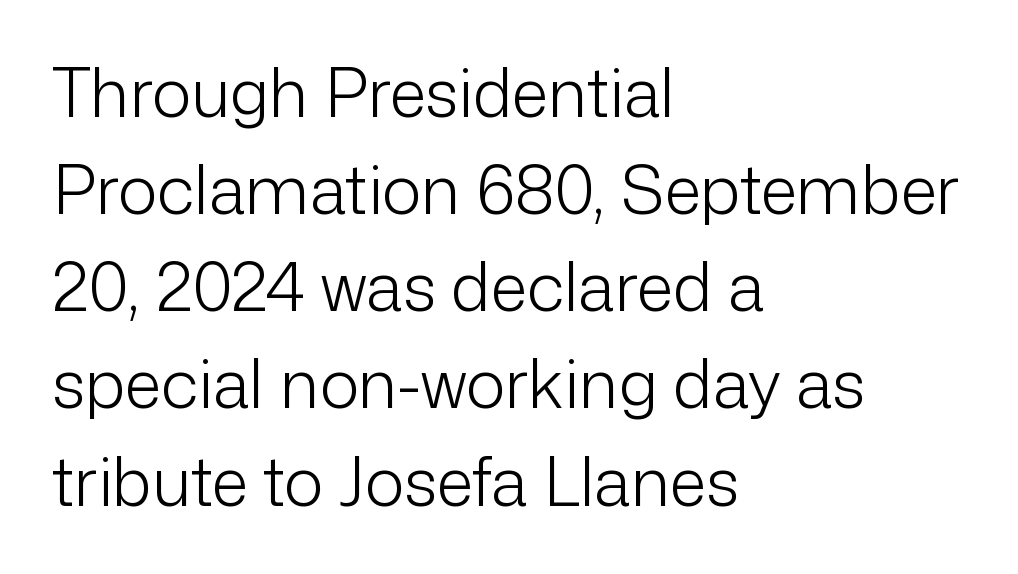
Q: Is the text bold? A: No.
Q: Is the text italic (slanted)? A: No, it is upright.
Q: Is the typeface a serif or a sans-serif typeface? A: Sans-serif.
Q: Is the text underlined? A: No.
Q: How is the paragraph aligned? A: Left-aligned.
Q: Is the spacing between letters normal or unusually wide? A: Normal.
Q: Is the spacing between lines tight, normal or loose? A: Normal.
Q: Width (condensed, normal, or wide)? A: Normal.
Q: Stroke contrast? A: Low.
Q: x-height? A: Medium.
Q: Monospaced? A: No.
